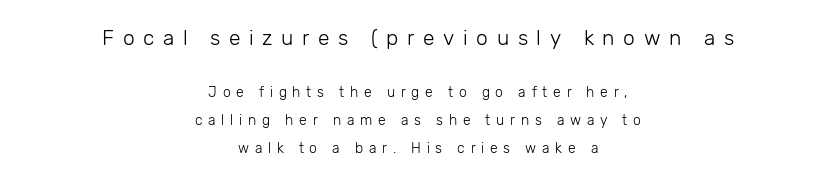
{"italic": "no", "bold": "no", "underline": "no", "align": "center", "line_spacing": "loose", "line_spacing_ratio": 1.98, "letter_spacing": "wide", "letter_spacing_em": 0.41, "larger_block": "first", "size_ratio": 1.5, "glyph_px": 21}
